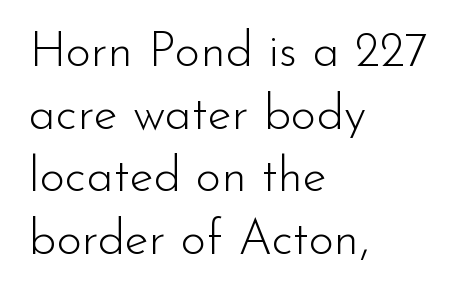
{"serif": "no", "italic": "no", "bold": "no", "weight": "light", "width": "normal", "stroke_contrast": "low", "x_height": "small", "monospaced": "no", "underline": "no", "align": "left", "line_spacing": "normal", "line_spacing_ratio": 1.28, "letter_spacing": "normal", "letter_spacing_em": 0.0, "glyph_px": 49}
